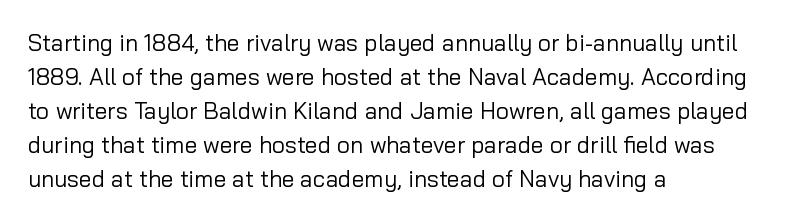
Q: Is the text bold? A: No.
Q: Is the text italic (slanted)? A: No, it is upright.
Q: Is the text underlined? A: No.
Q: How is the paragraph aligned? A: Left-aligned.
Q: Is the spacing between letters normal or unusually wide? A: Normal.
Q: Is the spacing between lines tight, normal or loose? A: Normal.
